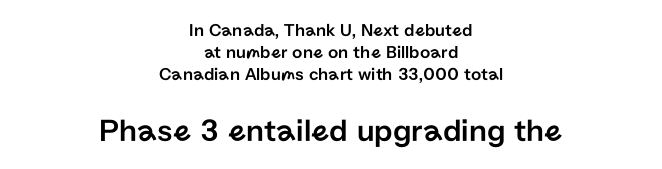
{"serif": "no", "italic": "no", "width": "normal", "stroke_contrast": "low", "x_height": "medium", "monospaced": "no", "underline": "no", "align": "center", "line_spacing_ratio": 1.23, "letter_spacing": "normal", "letter_spacing_em": 0.0, "larger_block": "second", "size_ratio": 1.78, "glyph_px": 32}
